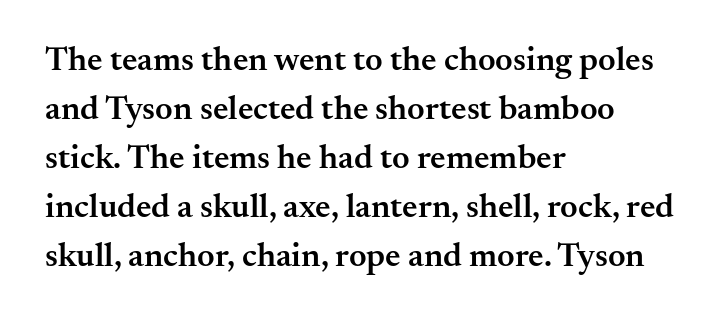
Q: Is the text bold? A: Semi-bold.
Q: Is the text italic (slanted)? A: No, it is upright.
Q: Is the typeface a serif or a sans-serif typeface? A: Serif.
Q: Is the text underlined? A: No.
Q: How is the paragraph aligned? A: Left-aligned.
Q: Is the spacing between letters normal or unusually wide? A: Normal.
Q: Is the spacing between lines tight, normal or loose? A: Normal.
Q: Width (condensed, normal, or wide)? A: Normal.
Q: Stroke contrast? A: Medium.
Q: x-height? A: Small.
Q: Monospaced? A: No.
